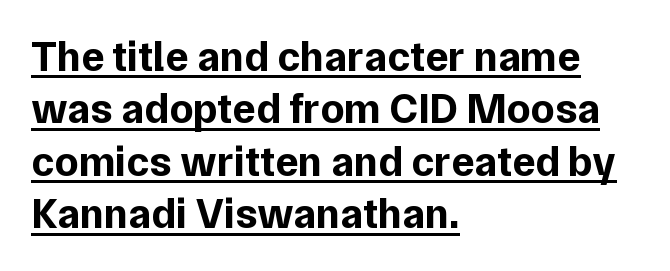
{"serif": "no", "italic": "no", "bold": "yes", "weight": "bold", "width": "normal", "stroke_contrast": "low", "x_height": "medium", "monospaced": "no", "underline": "yes", "align": "left", "line_spacing_ratio": 1.22, "letter_spacing": "normal", "letter_spacing_em": 0.0, "glyph_px": 43}
